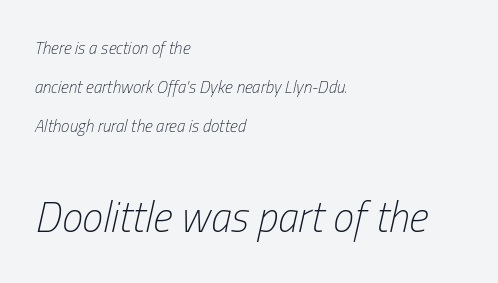
The image shows 42 px light, condensed type, italic (leaning right); set left-aligned, loose line spacing (2.28x), normal letter spacing, not underlined; the second (bottom) block is 2.47x larger; low stroke contrast and a medium x-height.
